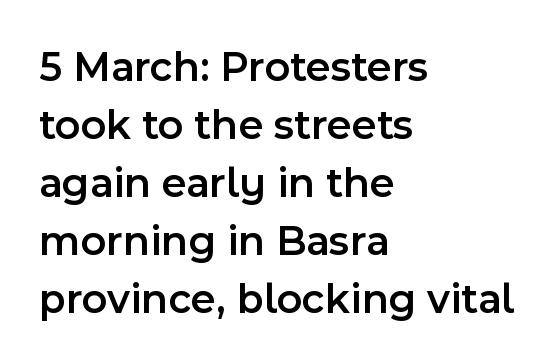
The image shows 43 px semibold sans-serif type, upright; set left-aligned, normal line spacing (1.35x), normal letter spacing, not underlined; a medium x-height.
